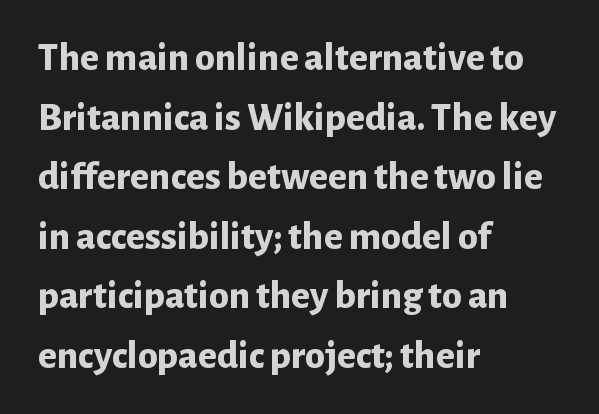
Q: Is the text bold? A: Yes.
Q: Is the text italic (slanted)? A: No, it is upright.
Q: Is the typeface a serif or a sans-serif typeface? A: Sans-serif.
Q: Is the text underlined? A: No.
Q: How is the paragraph aligned? A: Left-aligned.
Q: Is the spacing between letters normal or unusually wide? A: Normal.
Q: Is the spacing between lines tight, normal or loose? A: Normal.
Q: Width (condensed, normal, or wide)? A: Normal.
Q: Stroke contrast? A: Low.
Q: x-height? A: Medium.
Q: Monospaced? A: No.
